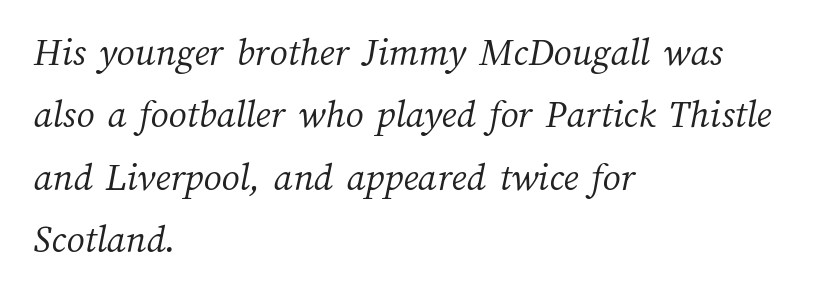
Q: Is the text bold? A: No.
Q: Is the text underlined? A: No.
Q: How is the paragraph aligned? A: Left-aligned.
Q: Is the spacing between letters normal or unusually wide? A: Normal.
Q: Is the spacing between lines tight, normal or loose? A: Normal.
Q: Width (condensed, normal, or wide)? A: Normal.
Q: Stroke contrast? A: Medium.
Q: x-height? A: Medium.
Q: Monospaced? A: No.
